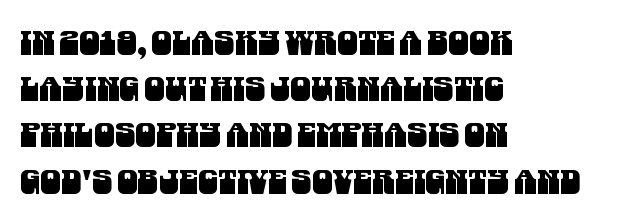
{"serif": "no", "width": "condensed", "stroke_contrast": "medium", "x_height": "large", "monospaced": "no", "underline": "no", "align": "left", "line_spacing": "normal", "line_spacing_ratio": 1.4, "letter_spacing": "normal", "letter_spacing_em": 0.0, "glyph_px": 33}
